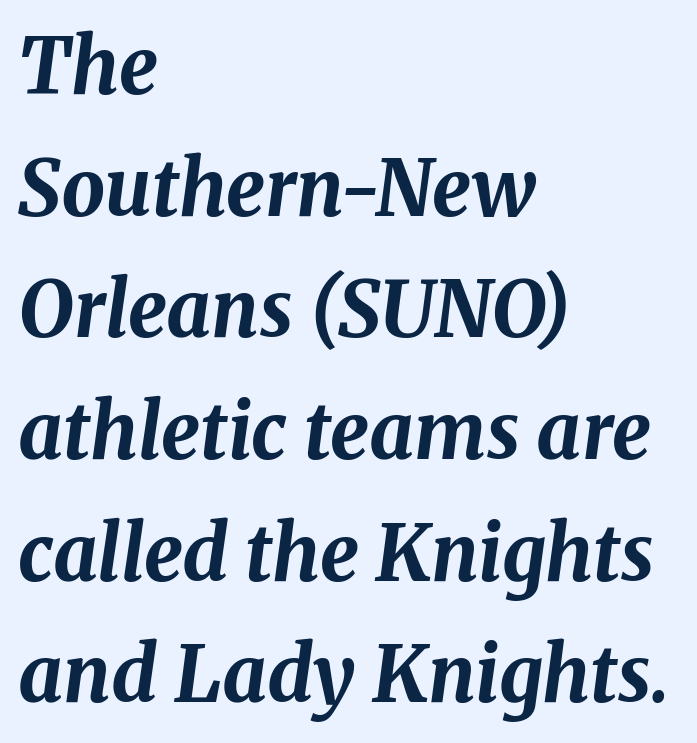
{"italic": "yes", "lean": "right", "slant_degrees": 8, "bold": "yes", "weight": "bold", "width": "normal", "stroke_contrast": "medium", "x_height": "medium", "monospaced": "no", "underline": "no", "align": "left", "line_spacing": "normal", "line_spacing_ratio": 1.58, "letter_spacing": "normal", "letter_spacing_em": 0.0, "glyph_px": 77}
